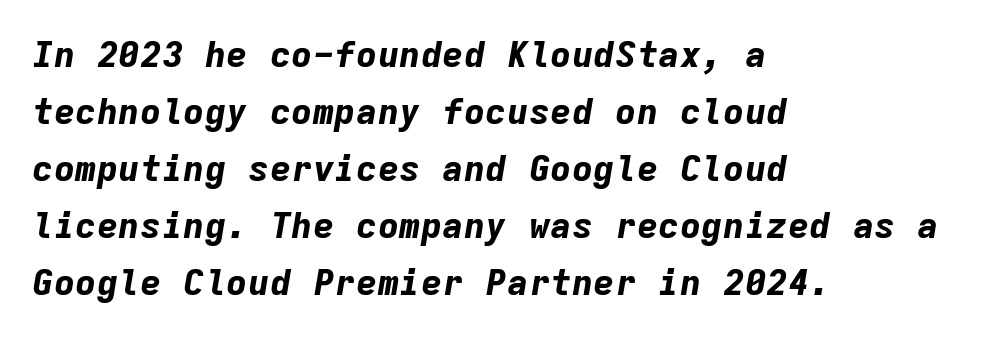
Q: Is the text bold? A: Yes.
Q: Is the text italic (slanted)? A: Yes, it leans right by about 9 degrees.
Q: Is the text underlined? A: No.
Q: How is the paragraph aligned? A: Left-aligned.
Q: Is the spacing between letters normal or unusually wide? A: Normal.
Q: Is the spacing between lines tight, normal or loose? A: Normal.
Q: Width (condensed, normal, or wide)? A: Normal.
Q: Stroke contrast? A: Low.
Q: x-height? A: Medium.
Q: Monospaced? A: Yes.
